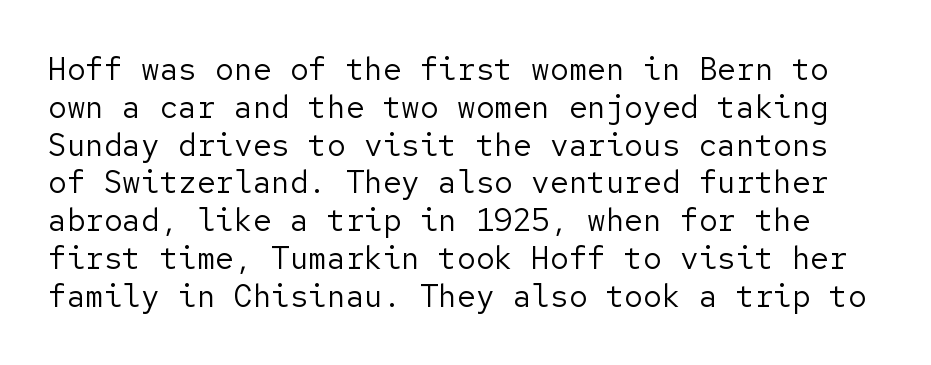
Quick note: not italic, upright. You could call the tracking neutral — neither tight nor loose. No heavy texture on the line: the type isn't bold. This rendering features lettering with no underline.
